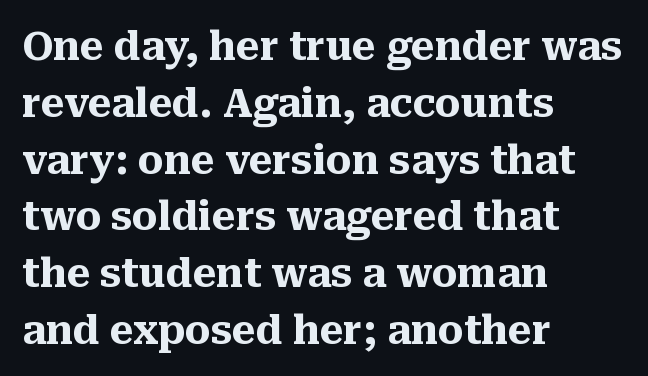
Leading: standard. What kind of face is this? One with serifs. Spacing verdict: proportional, widths tailored to each character. The face used here has the dense, thick strokes of a bold. The passage is arranged the way most books set body copy — flush left.
